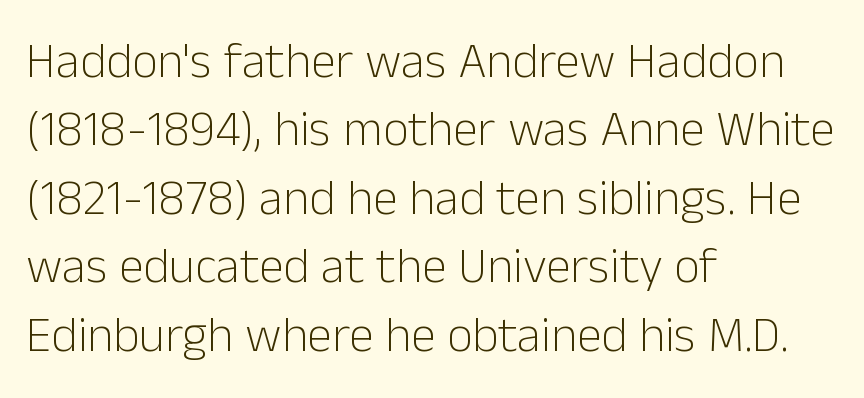
This rendering leaves character spacing at its baseline value. Bare-footed words on every line. Italic? Not at all — the glyphs are vertical. The typesetting does not lean heavy: it is not bold.
